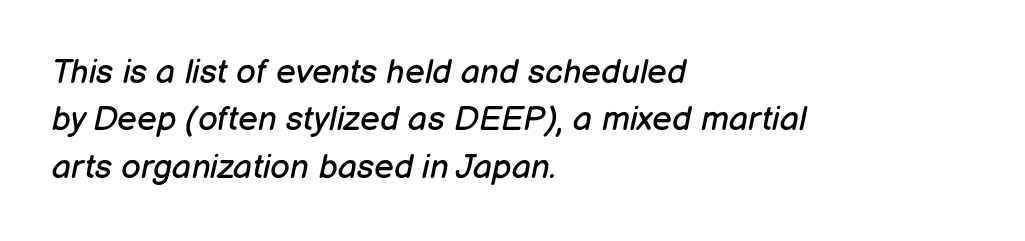
Think of a printed novel: that variable character pitch is what you see here. No extra tracking has been applied to these lines. The vertical gap from one line to the next is medium. The lettering tilts uniformly, giving the passage an italic look. Unbolded letterforms with no extra heft.
